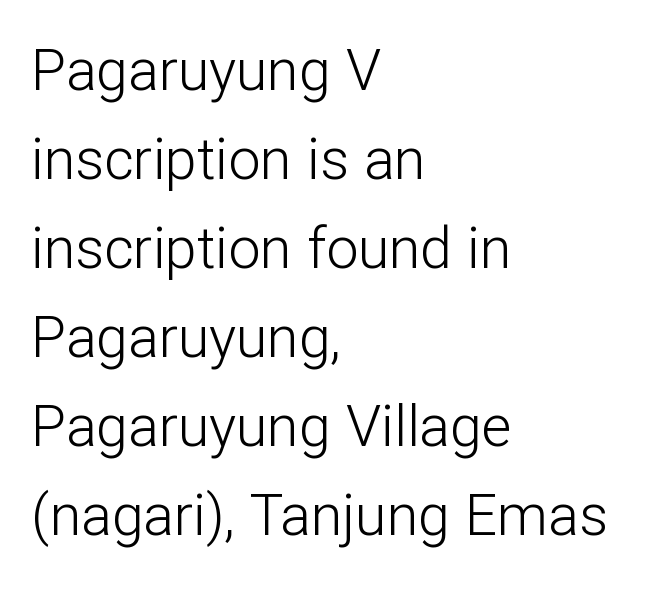
The passage shown is typed in a proportional face where columns would drift. Grotesque or geometric, the face here clearly has no serifs. In CSS terms this would be text-align: left. Words appear dense and cohesive because spacing is normal.
